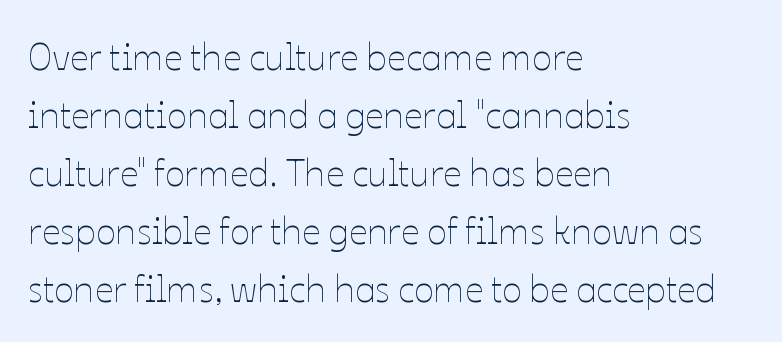
Q: Is the text bold? A: No.
Q: Is the text italic (slanted)? A: No, it is upright.
Q: Is the text underlined? A: No.
Q: How is the paragraph aligned? A: Left-aligned.
Q: Is the spacing between letters normal or unusually wide? A: Normal.
Q: Is the spacing between lines tight, normal or loose? A: Normal.
Q: Width (condensed, normal, or wide)? A: Normal.
Q: Stroke contrast? A: Low.
Q: x-height? A: Medium.
Q: Monospaced? A: No.
